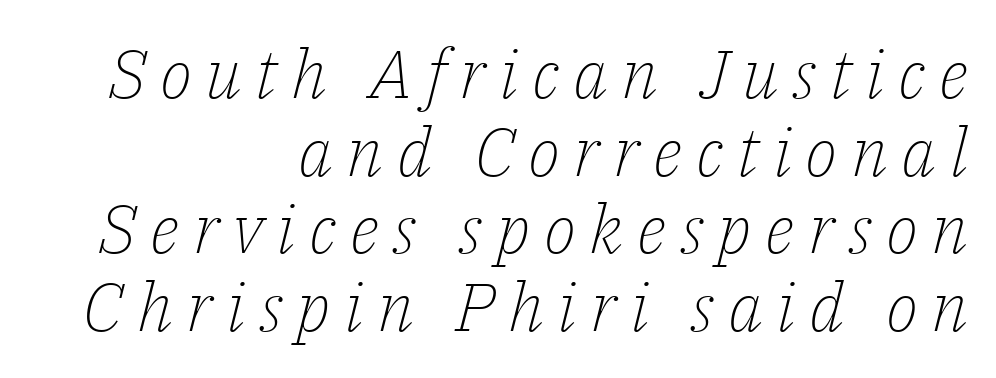
If you measured baseline to baseline, you'd find a short distance. The lines in this sample share a right terminus and differ only in where they begin. Beneath every word, the page is bare. Caption: expanded tracking, letters set apart. No letter is thick-stroked: the sample isn't bold. These lines are rendered in a variable-pitch font.
